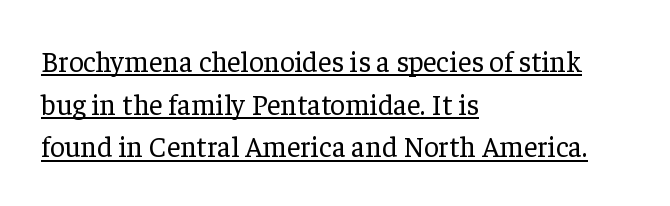
{"serif": "yes", "italic": "no", "bold": "no", "weight": "regular", "width": "normal", "stroke_contrast": "low", "x_height": "medium", "monospaced": "no", "underline": "yes", "align": "left", "line_spacing": "normal", "line_spacing_ratio": 1.47, "letter_spacing": "normal", "letter_spacing_em": 0.0, "glyph_px": 29}
